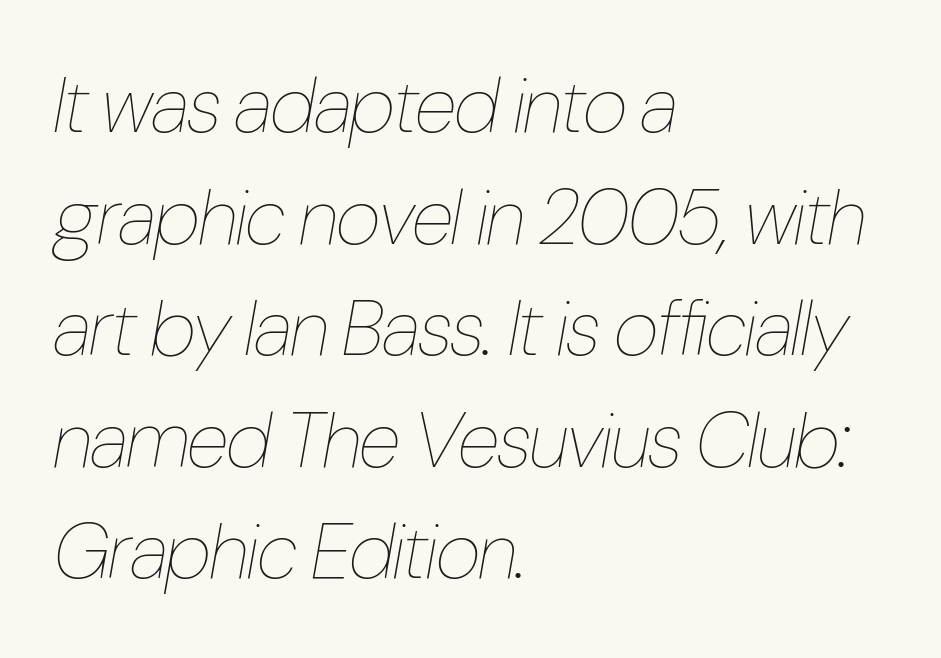
{"italic": "yes", "lean": "right", "slant_degrees": 10, "bold": "no", "weight": "thin", "width": "condensed", "stroke_contrast": "low", "x_height": "medium", "monospaced": "no", "underline": "no", "align": "left", "line_spacing": "normal", "line_spacing_ratio": 1.43, "letter_spacing": "normal", "letter_spacing_em": 0.0, "glyph_px": 78}
